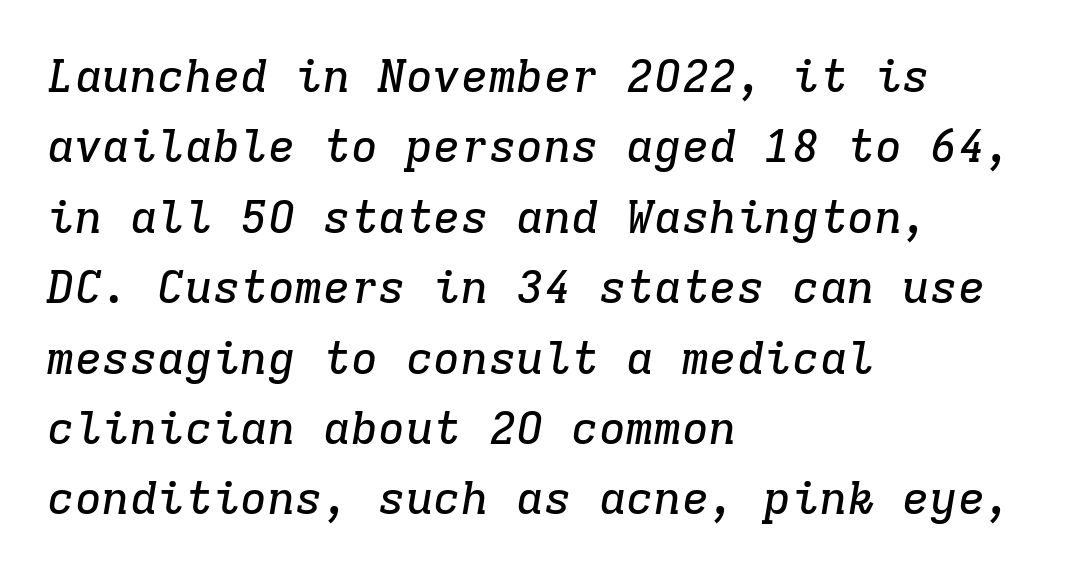
How are the letters spaced? Ordinarily, with no added tracking. Fixed-width glyphs throughout — classic coding-font behaviour. Observe the serifs anchoring each vertical stroke in this sample. The string is rendered with underlining switched off.
